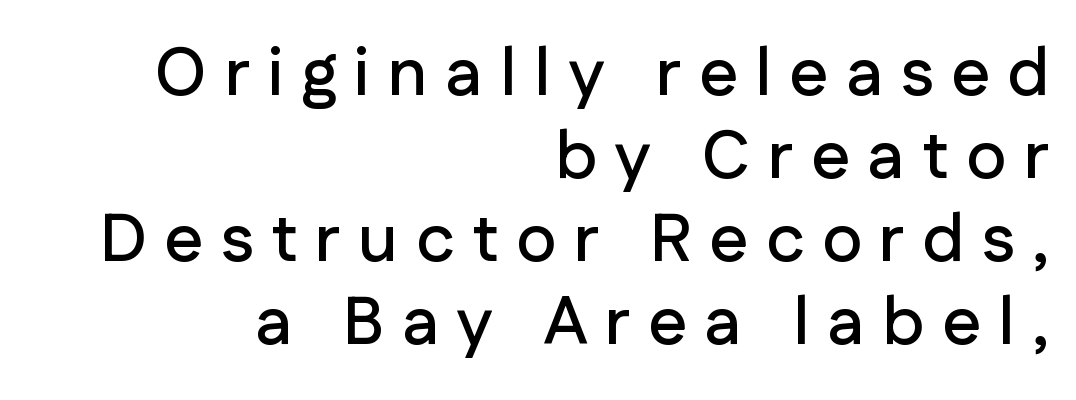
Proportional: the letters do not fall into vertical columns. The type is letterspaced generously, with wide tracking. In terms of posture, this sample is upright. The strip under each line holds only bare page.
